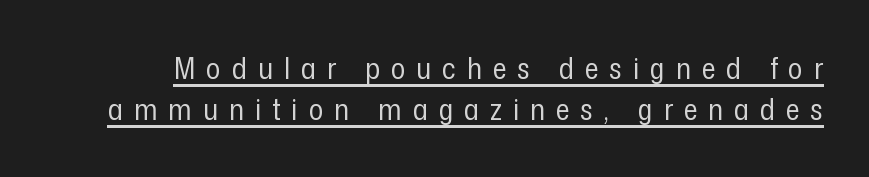
{"serif": "no", "italic": "no", "bold": "no", "weight": "regular", "width": "condensed", "stroke_contrast": "low", "x_height": "medium", "monospaced": "no", "underline": "yes", "line_spacing": "normal", "line_spacing_ratio": 1.37, "letter_spacing": "wide", "letter_spacing_em": 0.37, "glyph_px": 30}
